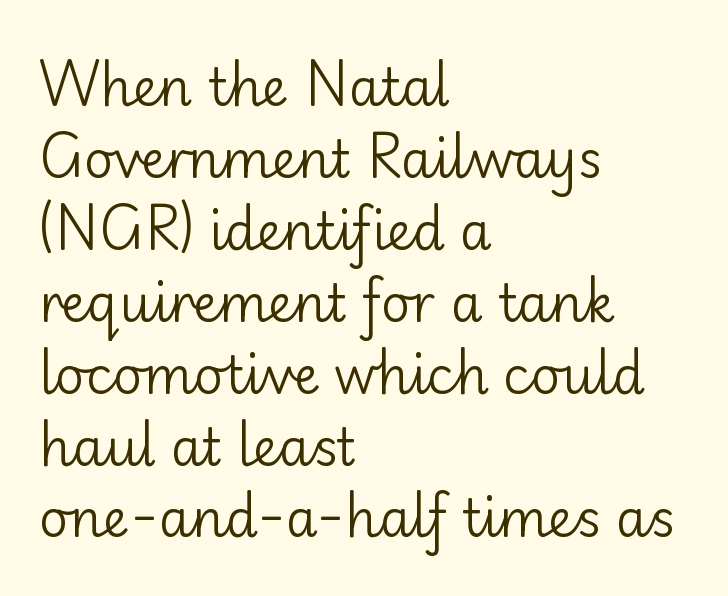
{"serif": "no", "italic": "no", "bold": "no", "weight": "regular", "width": "normal", "stroke_contrast": "low", "x_height": "small", "monospaced": "no", "underline": "no", "align": "left", "line_spacing": "normal", "line_spacing_ratio": 1.41, "letter_spacing": "normal", "letter_spacing_em": 0.0, "glyph_px": 51}
